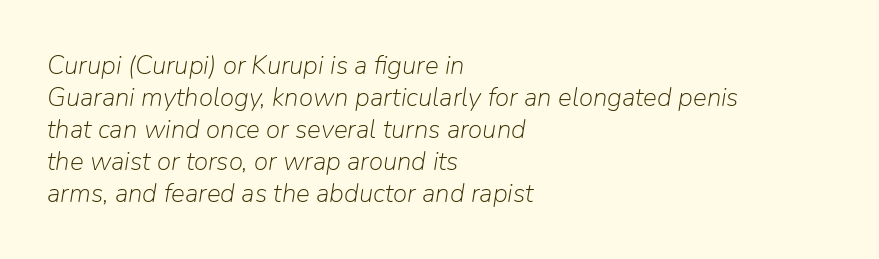
Letters have the restrained weight of plain body copy at most. Clear beneath every line of the passage. Horizontal alignment here is leftward, the default for most running prose. These lines were composed using italics. Letter spacing: default.
